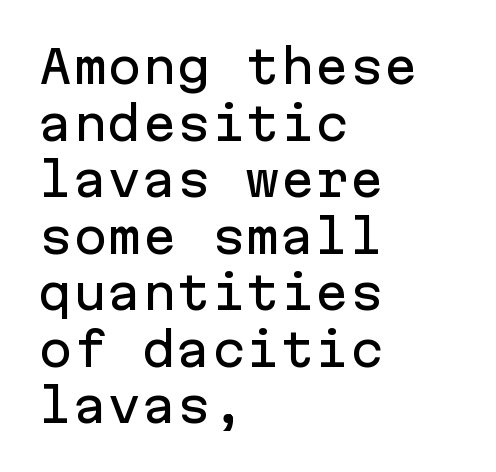
{"serif": "no", "italic": "no", "width": "normal", "stroke_contrast": "low", "x_height": "medium", "monospaced": "yes", "underline": "no", "align": "left", "line_spacing_ratio": 1.23, "letter_spacing": "normal", "letter_spacing_em": 0.0, "glyph_px": 46}
